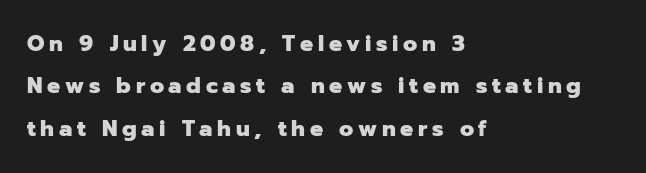
{"italic": "no", "bold": "yes", "underline": "no", "align": "left", "line_spacing": "loose", "line_spacing_ratio": 1.93, "letter_spacing": "wide", "letter_spacing_em": 0.21, "glyph_px": 22}
